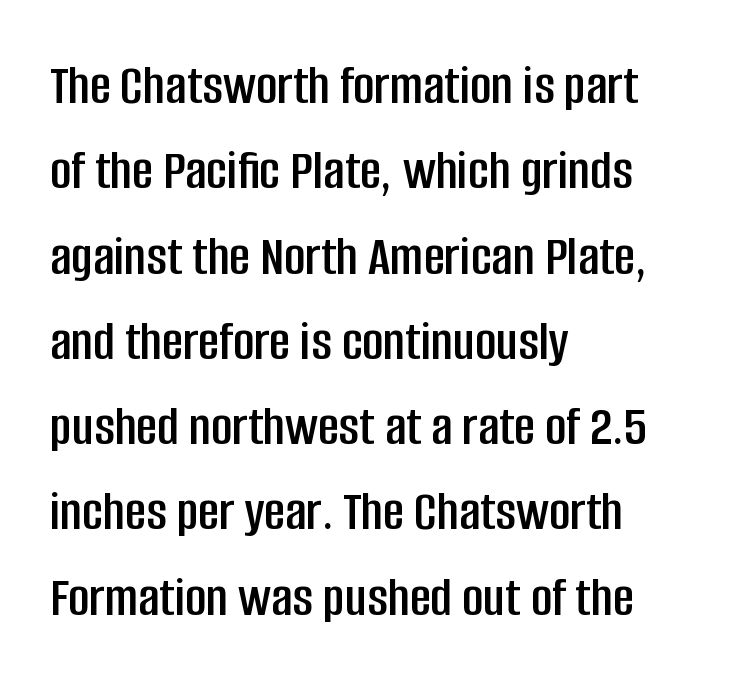
Q: Is the text italic (slanted)? A: No, it is upright.
Q: Is the typeface a serif or a sans-serif typeface? A: Sans-serif.
Q: Is the text underlined? A: No.
Q: How is the paragraph aligned? A: Left-aligned.
Q: Is the spacing between letters normal or unusually wide? A: Normal.
Q: Is the spacing between lines tight, normal or loose? A: Normal.
Q: Width (condensed, normal, or wide)? A: Condensed.
Q: Stroke contrast? A: Low.
Q: x-height? A: Large.
Q: Monospaced? A: No.
